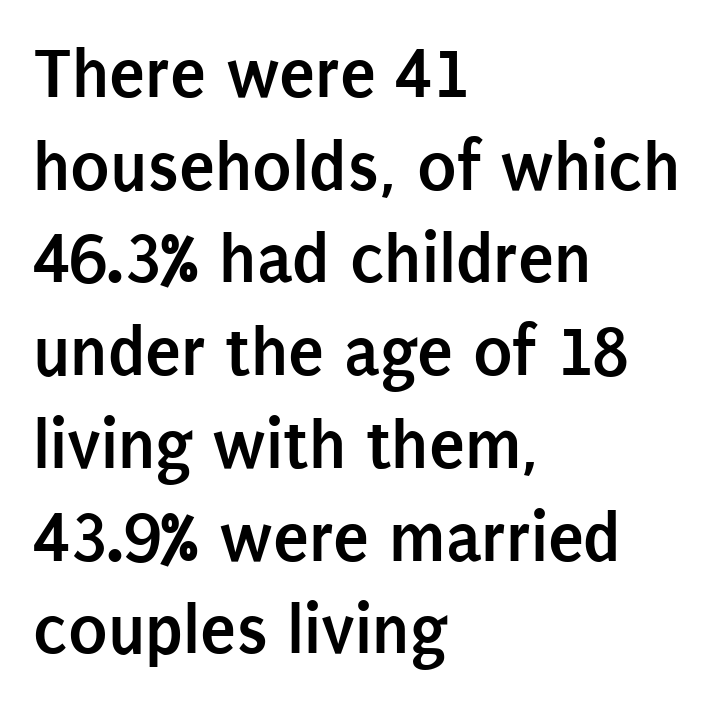
The image shows 73 px semibold, condensed sans-serif type, upright; set left-aligned, normal line spacing (1.27x), normal letter spacing, not underlined; low stroke contrast and a large x-height.
